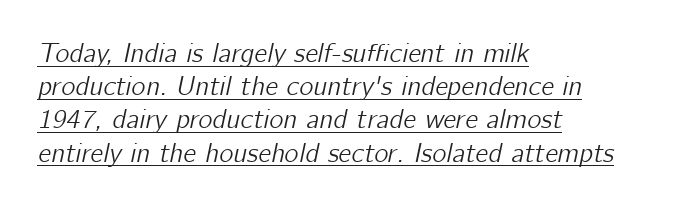
Q: Is the text italic (slanted)? A: Yes, it leans right by about 12 degrees.
Q: Is the text underlined? A: Yes.
Q: How is the paragraph aligned? A: Left-aligned.
Q: Is the spacing between letters normal or unusually wide? A: Normal.
